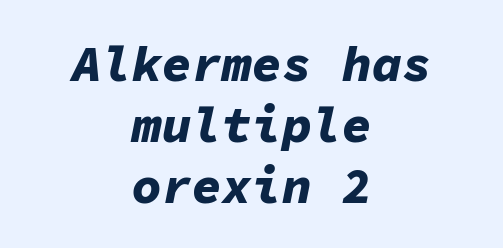
{"italic": "yes", "lean": "right", "slant_degrees": 11, "bold": "yes", "weight": "bold", "width": "normal", "stroke_contrast": "low", "x_height": "medium", "monospaced": "yes", "underline": "no", "align": "center", "line_spacing_ratio": 1.22, "letter_spacing": "normal", "letter_spacing_em": 0.0, "glyph_px": 50}
